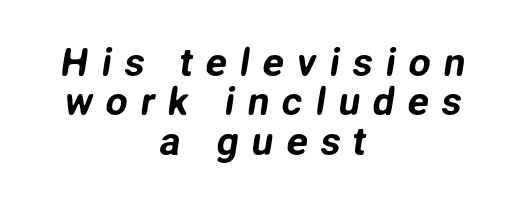
Successive baselines arrive quickly, one right under another. The baseline area is clear. A typesetter would label this face a sans. Between one letter and the next there's a generous, obvious gap. Varying glyph widths throughout — classic text-font behaviour. Layout note: lines centered.
